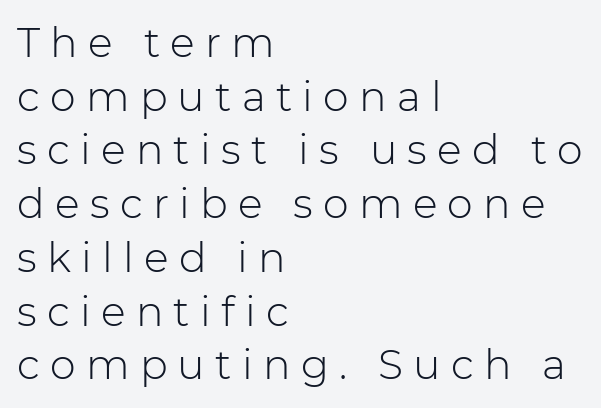
{"serif": "no", "italic": "no", "bold": "no", "weight": "light", "width": "normal", "stroke_contrast": "low", "x_height": "medium", "monospaced": "no", "underline": "no", "align": "left", "line_spacing": "normal", "line_spacing_ratio": 1.31, "letter_spacing": "wide", "letter_spacing_em": 0.25, "glyph_px": 41}
